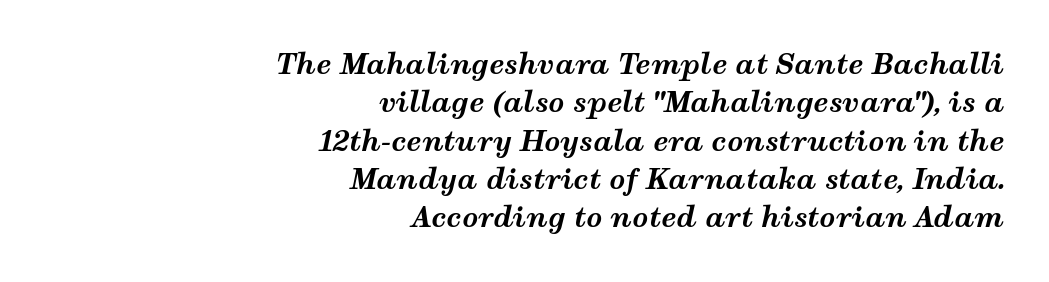
The image shows 28 px bold, wide type, italic (leaning right); set right-aligned, normal line spacing (1.37x), normal letter spacing, not underlined; medium stroke contrast and a medium x-height.
